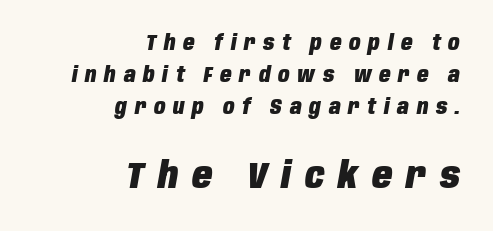
The image shows 37 px heavy, condensed type, italic (leaning right); set right-aligned, normal line spacing (1.52x), unusually wide letter spacing (+0.37 em), not underlined; the second (bottom) block is 1.76x larger; low stroke contrast and a large x-height.
